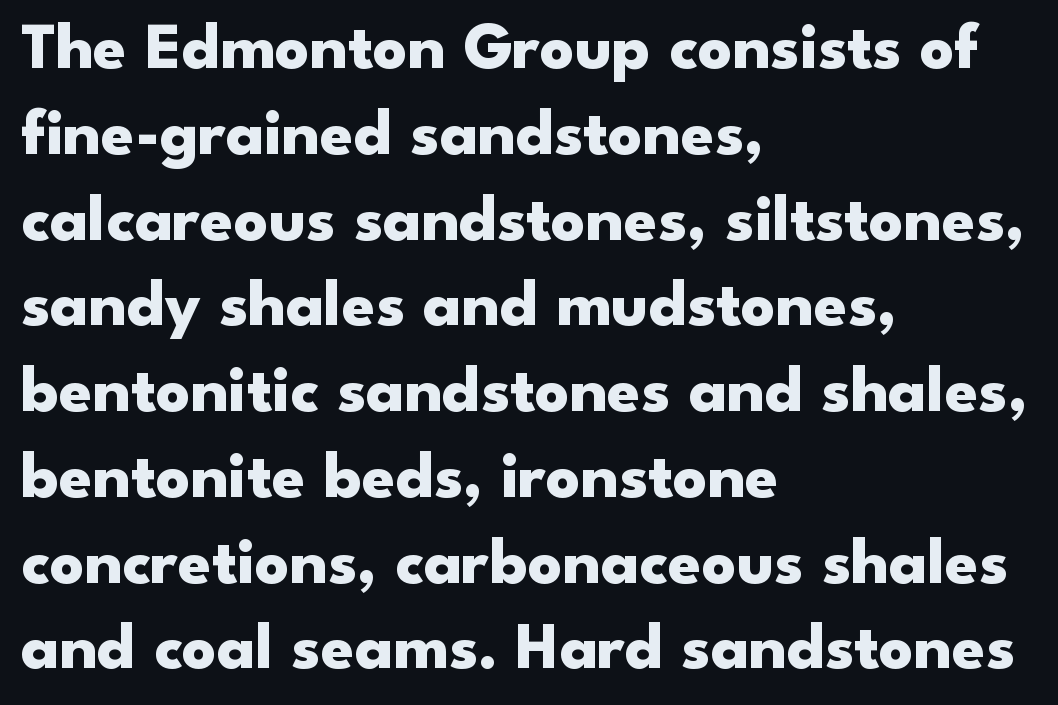
The image shows 67 px heavy, wide sans-serif type, upright; set left-aligned, normal line spacing (1.28x), normal letter spacing, not underlined; low stroke contrast and a small x-height.
